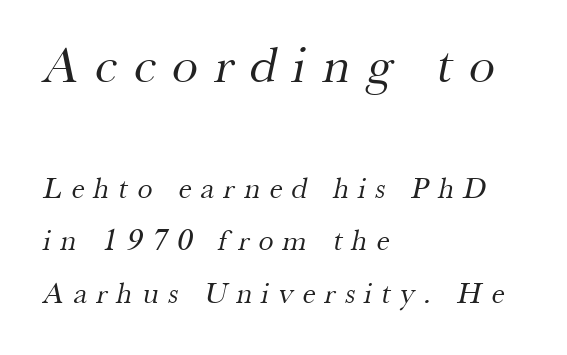
These lines are rendered in a variable-pitch font. The words here are not underlined. Letterform terminals end in serifs throughout the passage. On a weight scale, this lands at 450 or below. Typesetter's note — upper block bumped up in size, lower block left smaller. Tracking here is generous; glyphs stand well apart from one another.
